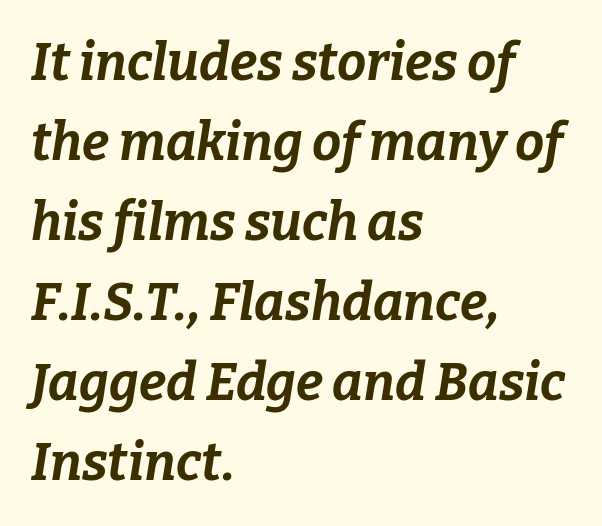
{"italic": "yes", "lean": "right", "slant_degrees": 9, "bold": "yes", "weight": "bold", "width": "normal", "stroke_contrast": "low", "x_height": "medium", "monospaced": "no", "underline": "no", "align": "left", "line_spacing": "normal", "line_spacing_ratio": 1.54, "letter_spacing": "normal", "letter_spacing_em": 0.0, "glyph_px": 52}
